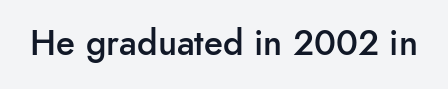
{"serif": "no", "italic": "no", "bold": "semi", "weight": "semibold", "width": "normal", "stroke_contrast": "low", "x_height": "small", "monospaced": "no", "underline": "no", "letter_spacing": "normal", "letter_spacing_em": 0.0, "glyph_px": 35}
